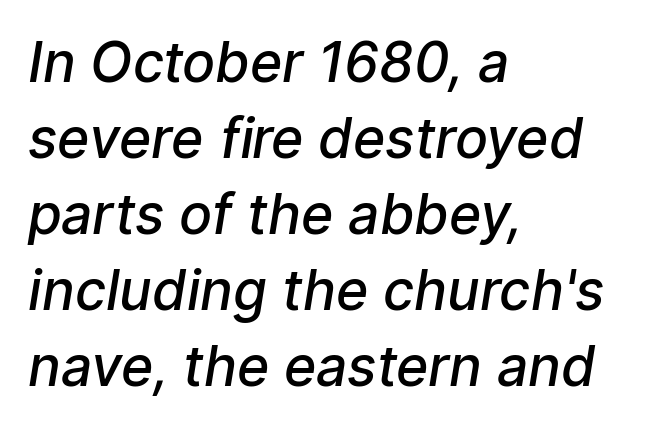
The type family on display is of the sans-serif kind. The typesetting leans somewhat heavy: a semibold. Spacing between characters is what you'd get straight out of the box. Honestly, the row spacing looks completely unremarkable. Varying glyph widths throughout — classic text-font behaviour.
